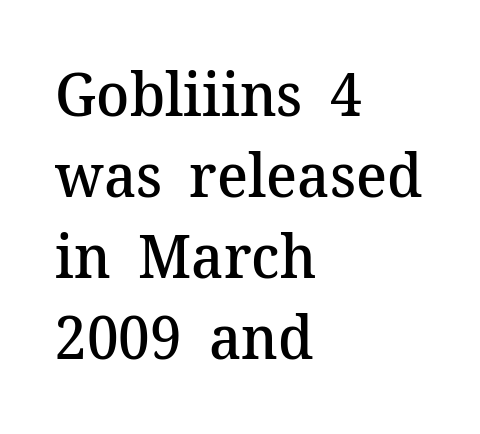
{"serif": "yes", "italic": "no", "bold": "semi", "weight": "semibold", "width": "normal", "stroke_contrast": "medium", "x_height": "medium", "monospaced": "no", "underline": "no", "align": "left", "line_spacing": "normal", "line_spacing_ratio": 1.33, "letter_spacing": "normal", "letter_spacing_em": 0.0, "glyph_px": 61}
